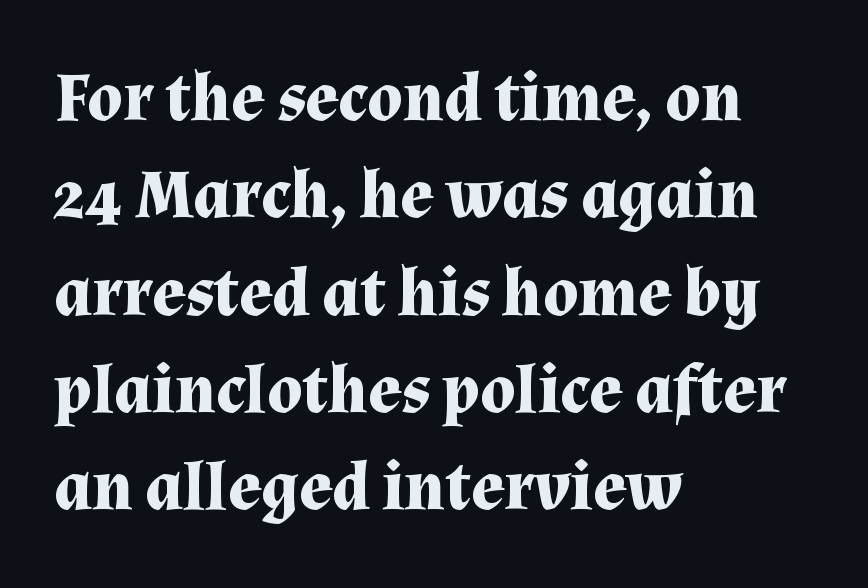
Q: Is the text bold? A: Yes.
Q: Is the text italic (slanted)? A: No, it is upright.
Q: Is the typeface a serif or a sans-serif typeface? A: Serif.
Q: Is the text underlined? A: No.
Q: How is the paragraph aligned? A: Left-aligned.
Q: Is the spacing between letters normal or unusually wide? A: Normal.
Q: Is the spacing between lines tight, normal or loose? A: Normal.
Q: Width (condensed, normal, or wide)? A: Normal.
Q: Stroke contrast? A: Medium.
Q: x-height? A: Medium.
Q: Monospaced? A: No.
